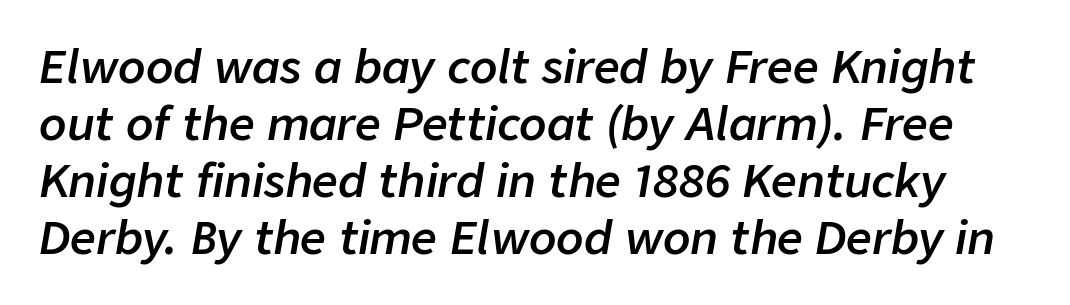
Q: Is the text bold? A: Semi-bold.
Q: Is the text italic (slanted)? A: Yes, it leans right by about 9 degrees.
Q: Is the text underlined? A: No.
Q: Is the spacing between letters normal or unusually wide? A: Normal.
Q: Is the spacing between lines tight, normal or loose? A: Normal.
Q: Width (condensed, normal, or wide)? A: Normal.
Q: Stroke contrast? A: Low.
Q: x-height? A: Medium.
Q: Monospaced? A: No.
